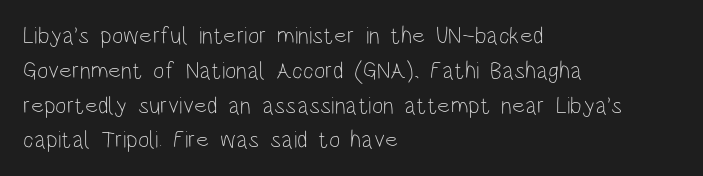
The image shows 24 px text type, upright; set left-aligned, normal line spacing (1.45x), normal letter spacing, not underlined.
